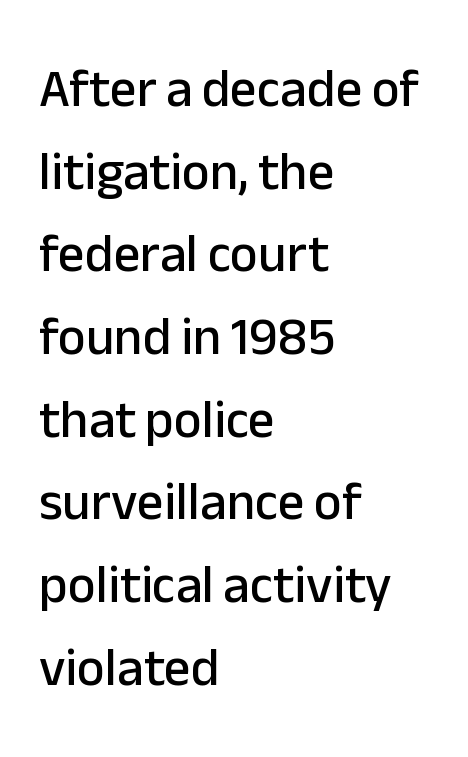
The image shows 53 px sans-serif type, upright; set left-aligned, normal line spacing (1.56x), normal letter spacing, not underlined; low stroke contrast and a medium x-height.
